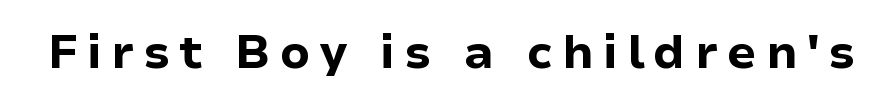
The image shows 47 px bold sans-serif type, upright; set not underlined; low stroke contrast and a medium x-height.
